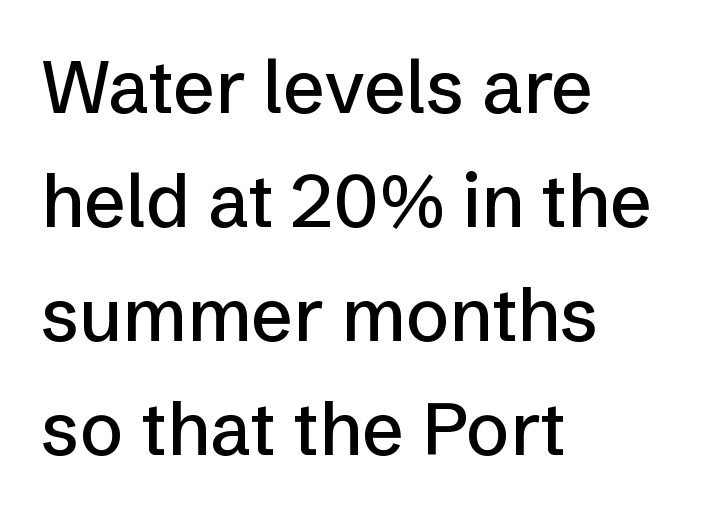
Notice how the stems are strictly vertical — no italics here. Notice how the passage keeps a crisp vertical edge on the left only. Tracking value appears to be zero — textbook default spacing. Each letter keeps its own natural width here, so spacing adapts to shape.
